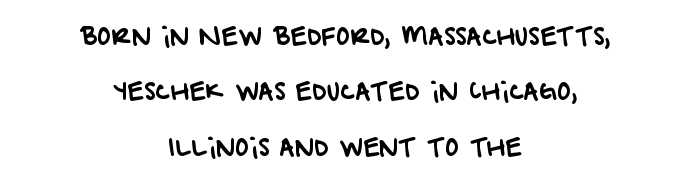
{"underline": "no", "align": "center", "line_spacing": "loose", "line_spacing_ratio": 2.31, "letter_spacing": "normal", "letter_spacing_em": 0.0, "glyph_px": 24}
